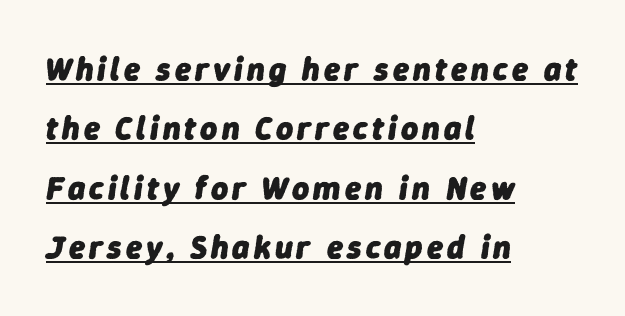
{"italic": "yes", "lean": "right", "slant_degrees": 9, "bold": "yes", "weight": "heavy", "width": "normal", "stroke_contrast": "low", "x_height": "medium", "monospaced": "no", "underline": "yes", "align": "left", "line_spacing_ratio": 1.8, "glyph_px": 33}
